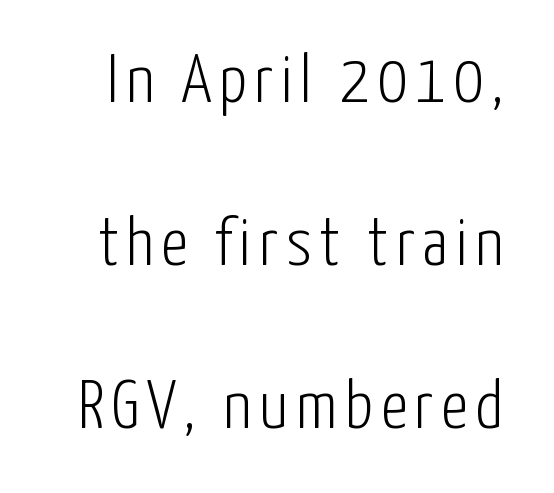
Weight: in the light-to-regular range. These lines stand farther apart than default settings would place them. The specimen reads as upright at a glance. Proportional: the letters do not fall into vertical columns. Bare-footed words on every line. No feet cap the strokes, marking this as sans-serif type.
